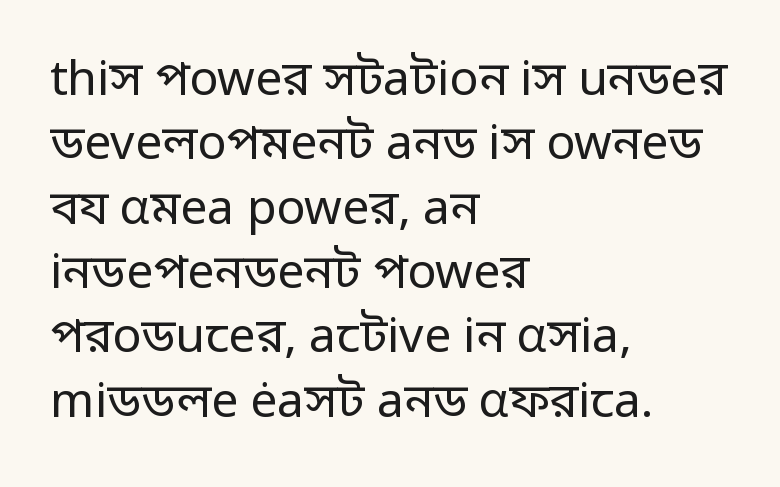
Has an underline been added? It has not. The cut favours lightness, reaching ordinary text weight at its darkest. Each letter keeps its own natural width here, so spacing adapts to shape. Baseline-to-baseline distance is the conventional proportion of letter height. The passage shown has conventional tracking throughout.
